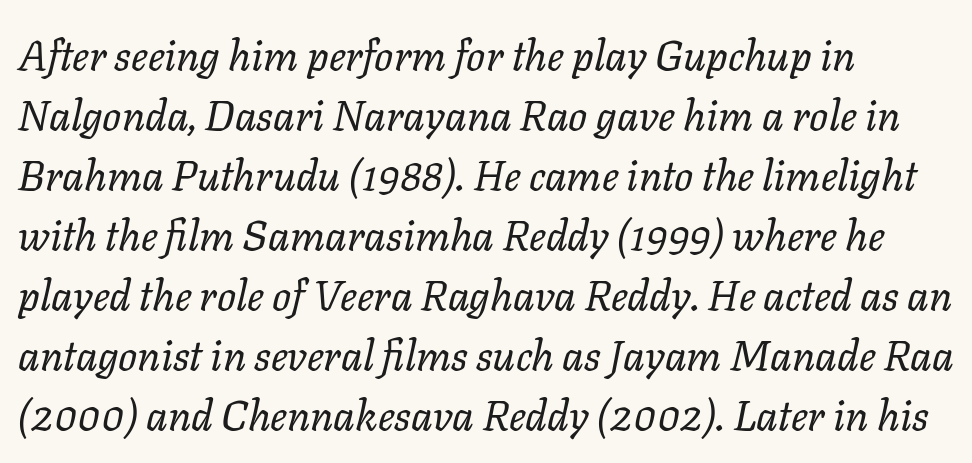
Only glyphs here, with clear space below each row. The strokes are not fattened; the text isn't bold. Spacing verdict: proportional, widths tailored to each character. The gaps between neighbouring characters are ordinary and unremarkable.
